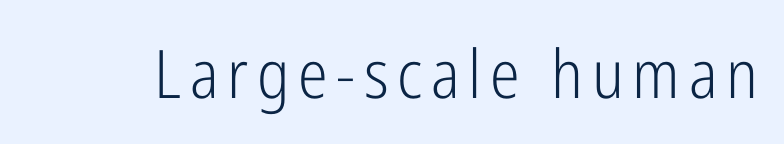
The image shows 67 px light, condensed sans-serif type, upright; set not underlined; low stroke contrast and a medium x-height.
